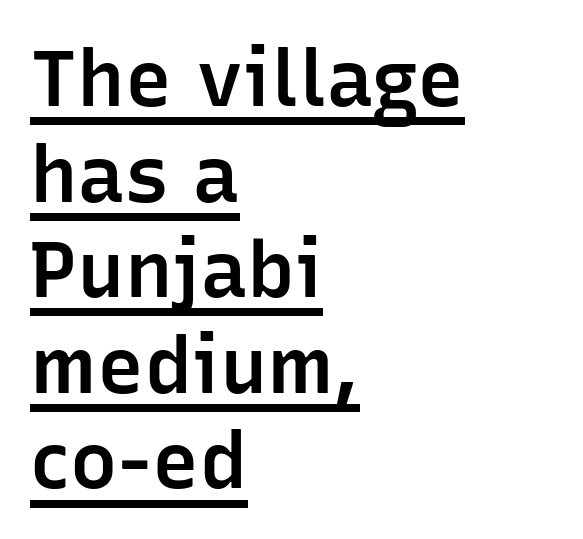
{"serif": "no", "italic": "no", "bold": "semi", "weight": "semibold", "width": "normal", "stroke_contrast": "low", "x_height": "medium", "monospaced": "no", "underline": "yes", "align": "left", "line_spacing_ratio": 1.21, "letter_spacing": "normal", "letter_spacing_em": 0.0, "glyph_px": 79}
